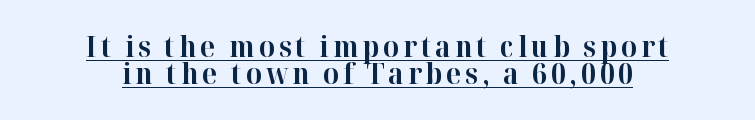
This block would grow much taller if given ordinary leading; it's compressed now. Serifs: yes, visible at the terminals of the letterforms. Each line of the rendering has a horizontal stroke beneath the glyphs. How heavy is the stroke? Heavy — this is a bold. The text block is weighted toward neither margin, spreading evenly from the middle.
